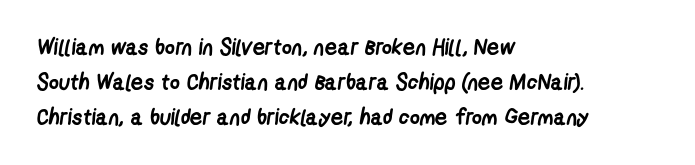
Q: Is the text bold? A: Yes.
Q: Is the text underlined? A: No.
Q: How is the paragraph aligned? A: Left-aligned.
Q: Is the spacing between letters normal or unusually wide? A: Normal.
Q: Is the spacing between lines tight, normal or loose? A: Normal.
